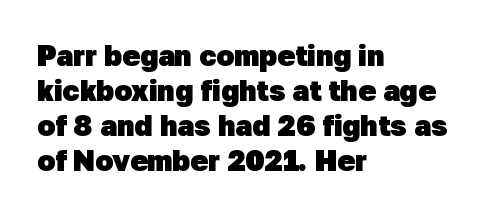
The image shows 29 px heavy sans-serif type; set left-aligned, line spacing 1.21x, normal letter spacing, not underlined; low stroke contrast and a medium x-height.
